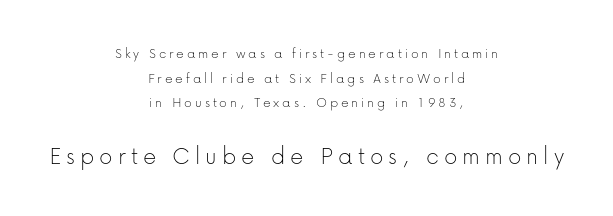
Q: Is the text bold? A: No.
Q: Is the text italic (slanted)? A: No, it is upright.
Q: Is the text underlined? A: No.
Q: How is the paragraph aligned? A: Centered.
Q: Is the spacing between lines tight, normal or loose? A: Normal.
Q: Which block of text is set in a larger size, the first (top) or the second (bottom)? A: The second (bottom) one.
